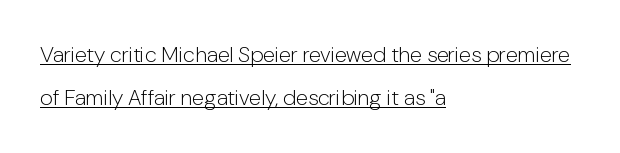
The image shows 22 px text type, upright; set left-aligned, loose line spacing (1.97x), normal letter spacing, underlined.
